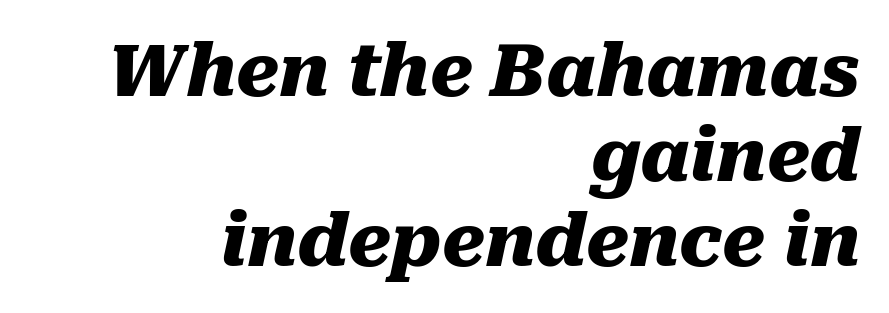
Look at the tracking — it's just the regular setting, nothing added. Does the lettering tilt? It does — this is italic. Chunky letters — that's bold for sure. Character widths vary here, with narrow letters taking less room than wide ones. Layout note: lines flush right.
